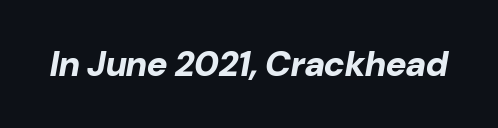
{"italic": "yes", "lean": "right", "slant_degrees": 10, "bold": "yes", "weight": "bold", "width": "normal", "stroke_contrast": "low", "x_height": "medium", "monospaced": "no", "underline": "no", "letter_spacing": "normal", "letter_spacing_em": 0.0, "glyph_px": 35}
